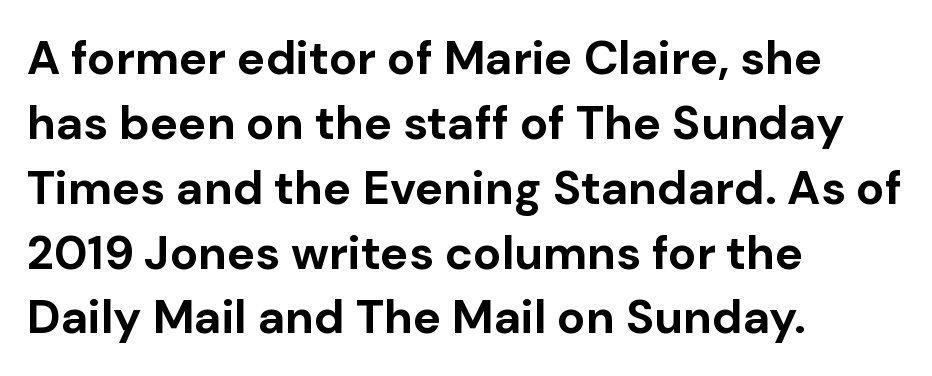
Q: Is the text bold? A: Yes.
Q: Is the text italic (slanted)? A: No, it is upright.
Q: Is the typeface a serif or a sans-serif typeface? A: Sans-serif.
Q: Is the text underlined? A: No.
Q: How is the paragraph aligned? A: Left-aligned.
Q: Is the spacing between letters normal or unusually wide? A: Normal.
Q: Is the spacing between lines tight, normal or loose? A: Normal.
Q: Width (condensed, normal, or wide)? A: Normal.
Q: Stroke contrast? A: Low.
Q: x-height? A: Medium.
Q: Monospaced? A: No.
